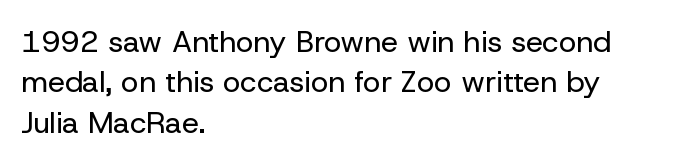
The image shows 30 px regular-weight sans-serif type, upright; set left-aligned, normal line spacing (1.35x), normal letter spacing, not underlined; low stroke contrast and a medium x-height.
